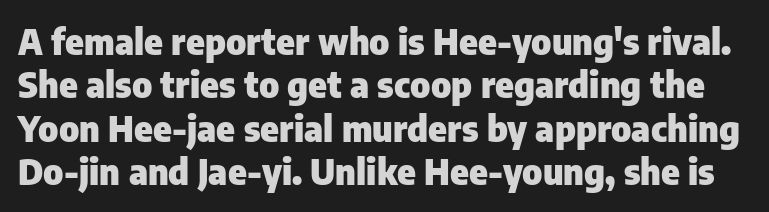
Q: Is the text bold? A: Yes.
Q: Is the text italic (slanted)? A: No, it is upright.
Q: Is the typeface a serif or a sans-serif typeface? A: Sans-serif.
Q: Is the text underlined? A: No.
Q: Is the spacing between letters normal or unusually wide? A: Normal.
Q: Width (condensed, normal, or wide)? A: Normal.
Q: Stroke contrast? A: Low.
Q: x-height? A: Medium.
Q: Monospaced? A: No.
